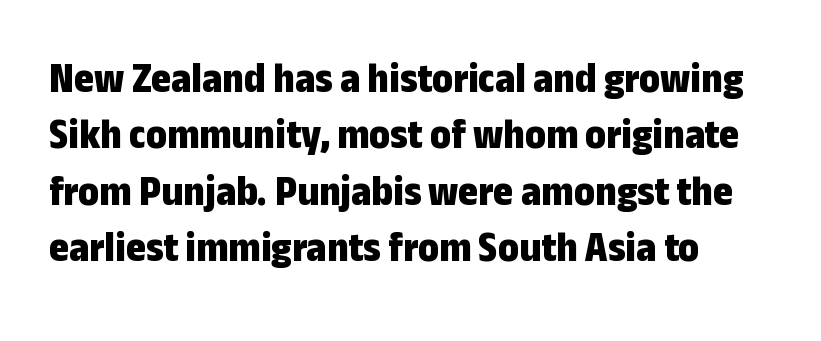
Q: Is the text bold? A: Yes.
Q: Is the text italic (slanted)? A: No, it is upright.
Q: Is the typeface a serif or a sans-serif typeface? A: Sans-serif.
Q: Is the text underlined? A: No.
Q: How is the paragraph aligned? A: Left-aligned.
Q: Is the spacing between letters normal or unusually wide? A: Normal.
Q: Is the spacing between lines tight, normal or loose? A: Normal.
Q: Width (condensed, normal, or wide)? A: Condensed.
Q: Stroke contrast? A: Low.
Q: x-height? A: Medium.
Q: Monospaced? A: No.
